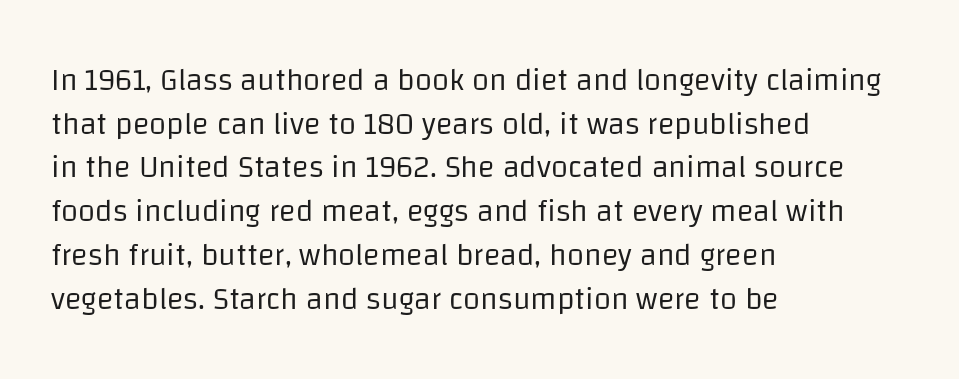
{"serif": "no", "italic": "no", "bold": "no", "weight": "regular", "width": "normal", "stroke_contrast": "low", "x_height": "large", "monospaced": "no", "underline": "no", "align": "left", "line_spacing": "normal", "line_spacing_ratio": 1.41, "letter_spacing": "normal", "letter_spacing_em": 0.0, "glyph_px": 31}
